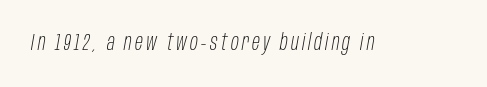
The image shows 23 px text type, italic (leaning right); set not underlined.
